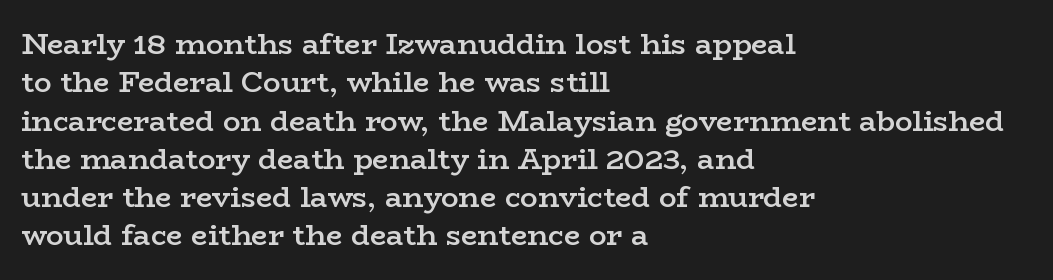
Q: Is the text bold? A: Semi-bold.
Q: Is the text italic (slanted)? A: No, it is upright.
Q: Is the typeface a serif or a sans-serif typeface? A: Serif.
Q: Is the text underlined? A: No.
Q: How is the paragraph aligned? A: Left-aligned.
Q: Is the spacing between letters normal or unusually wide? A: Normal.
Q: Is the spacing between lines tight, normal or loose? A: Normal.
Q: Width (condensed, normal, or wide)? A: Wide.
Q: Stroke contrast? A: Low.
Q: x-height? A: Medium.
Q: Monospaced? A: No.
